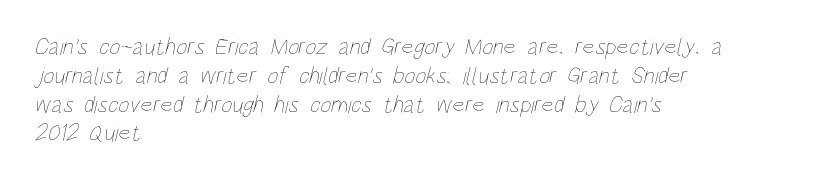
{"bold": "no", "underline": "no", "align": "left", "line_spacing_ratio": 1.2, "letter_spacing": "normal", "letter_spacing_em": 0.0, "glyph_px": 24}
